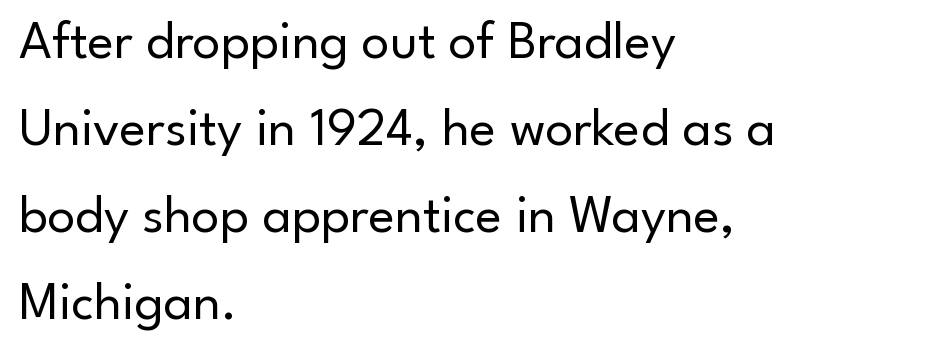
Vertical stems look standard width or narrower in stroke. Vertical spacing — default. Each letter keeps its own natural width here, so spacing adapts to shape. The face used here is a sans, in the tradition of grotesques and geometrics. The setting favours the left margin, as ordinary paragraphs usually do. Does extra space separate the letters? No, they use regular spacing.
